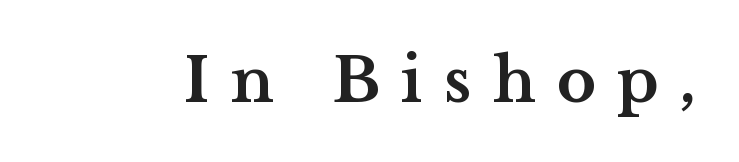
{"serif": "yes", "italic": "no", "bold": "yes", "weight": "bold", "width": "wide", "stroke_contrast": "medium", "x_height": "medium", "monospaced": "no", "underline": "no", "letter_spacing": "wide", "letter_spacing_em": 0.35, "glyph_px": 60}
